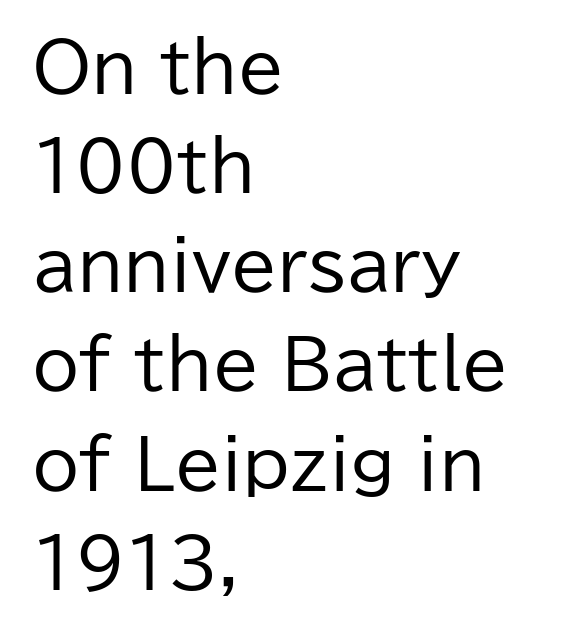
Are there feet on the stems? There aren't — it's a sans. No extra tracking has been applied to these lines. Any mark beneath the type? The region is blank. Notice how descenders clear the ascenders below comfortably — that's standard leading. The letters stand upright; this is a roman face. Short and long lines alike share a common starting point at left.
